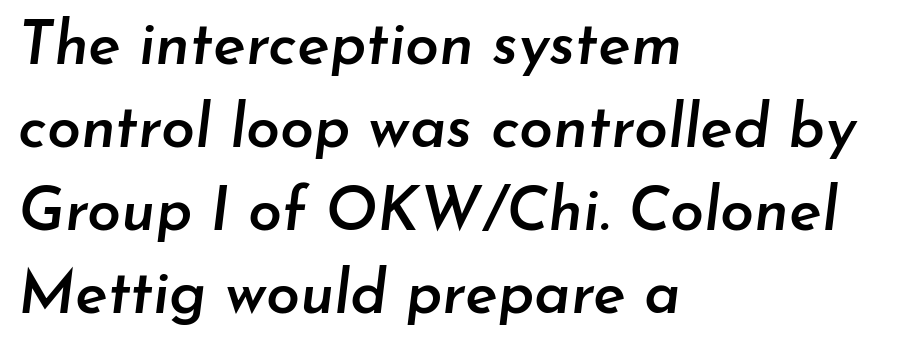
Italic: yes, the glyphs are oblique. Character widths vary here, with narrow letters taking less room than wide ones. Glyph-to-glyph distance matches everyday printed text. How heavy is the stroke? Medium-heavy — a semibold, shy of bold.
